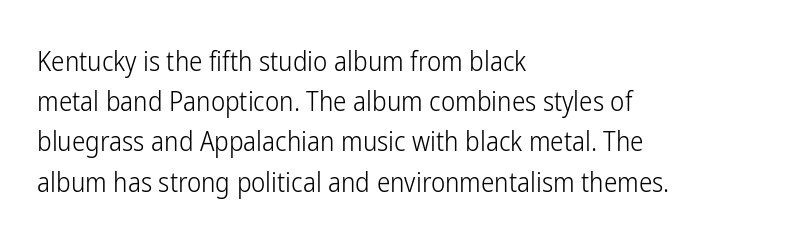
The paragraph shown leans on its left margin. Has an underline been added? It has not. The font's upright variant was chosen for this text. The cut favours lightness, reaching ordinary text weight at its darkest.
